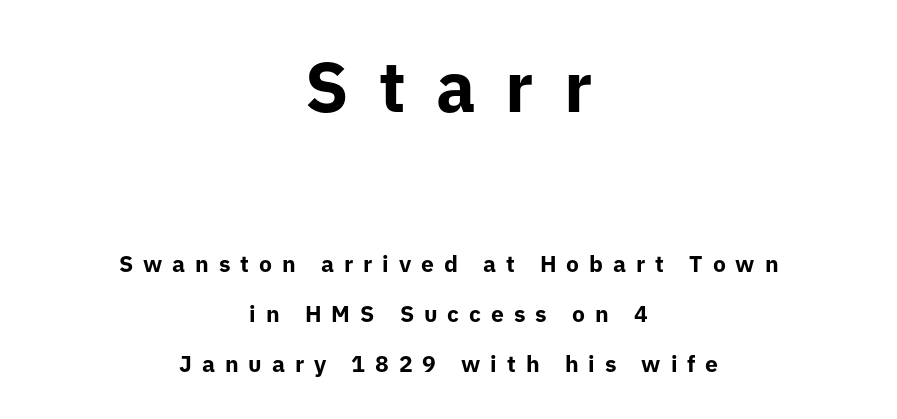
The image shows 70 px bold sans-serif type, upright; set centered, loose line spacing (2.17x), unusually wide letter spacing (+0.43 em), not underlined; the first (top) block is 3.04x larger; low stroke contrast and a medium x-height.
